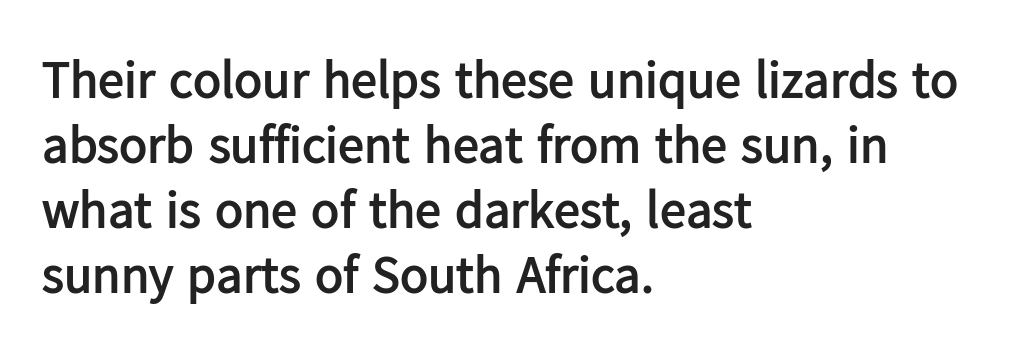
The lettering stays uniformly vertical, giving the passage a roman look. Weight check: bold — yes, fully. Do the characters align in a grid? No, the font is proportional. Check under the words: just untouched page.
